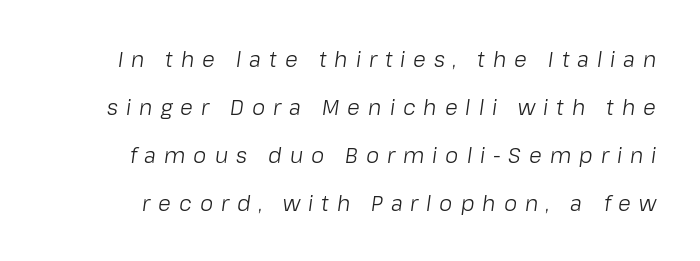
Every character sits at an angle, as italics do. These glyphs show unthickened strokes, regular width or finer. Descender tails drop into unmarked territory. Observe the wide spacing: letters keep a clear distance from each other. One glance says open: line gaps are wider than usual.
